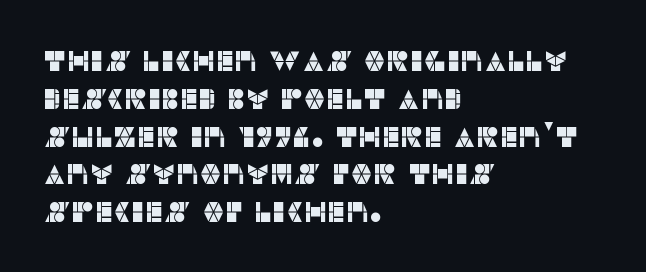
The image shows 28 px sans-serif type, upright; set left-aligned, normal line spacing (1.35x), normal letter spacing, not underlined; low stroke contrast and a large x-height.
